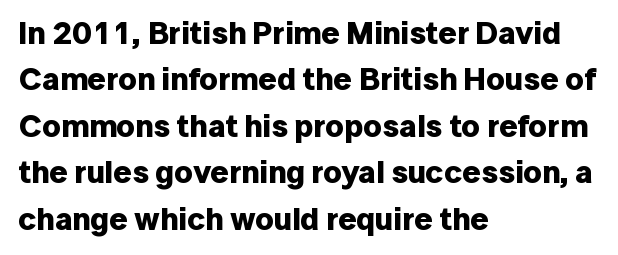
{"serif": "no", "italic": "no", "bold": "yes", "weight": "bold", "width": "normal", "stroke_contrast": "low", "x_height": "medium", "monospaced": "no", "underline": "no", "align": "left", "line_spacing": "normal", "line_spacing_ratio": 1.45, "letter_spacing": "normal", "letter_spacing_em": 0.0, "glyph_px": 32}
